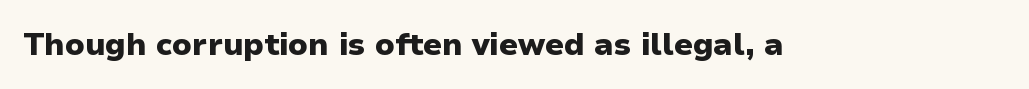
Think of a printed novel: that variable character pitch is what you see here. A roman cut, with each character standing at attention. The designer went with a sans here, leaving each stem footless. Anything drawn beneath the words? Only blank space. Characters follow at the spacing the type designer built in. The passage shown is emphatically bold.
